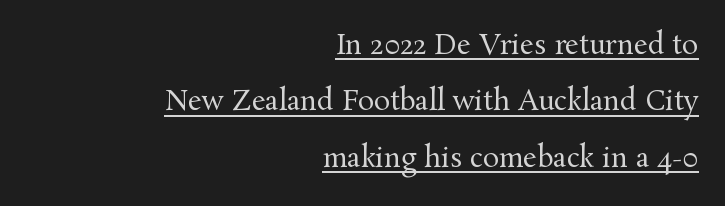
{"italic": "no", "bold": "no", "underline": "yes", "align": "right", "line_spacing": "loose", "line_spacing_ratio": 2.09, "letter_spacing": "normal", "letter_spacing_em": 0.0, "glyph_px": 27}
